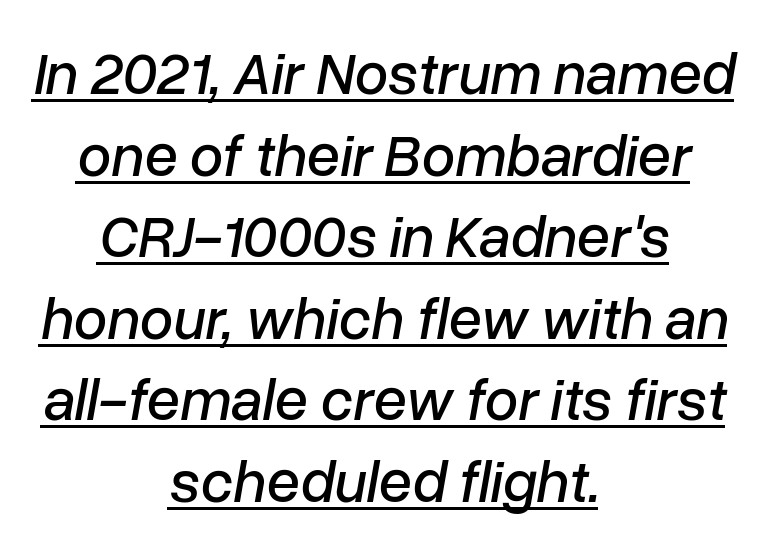
{"italic": "yes", "lean": "right", "slant_degrees": 10, "width": "normal", "stroke_contrast": "low", "x_height": "medium", "monospaced": "no", "underline": "yes", "align": "center", "line_spacing": "normal", "line_spacing_ratio": 1.36, "letter_spacing": "normal", "letter_spacing_em": 0.0, "glyph_px": 60}
